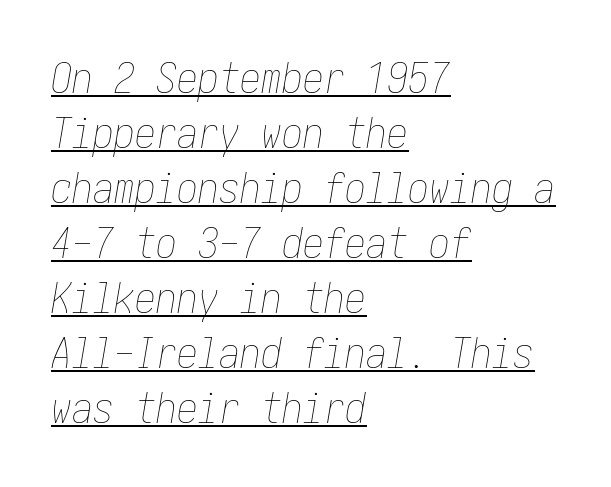
{"italic": "yes", "lean": "right", "slant_degrees": 10, "bold": "no", "weight": "thin", "width": "condensed", "stroke_contrast": "low", "x_height": "medium", "underline": "yes", "align": "left", "line_spacing": "normal", "line_spacing_ratio": 1.31, "letter_spacing": "normal", "letter_spacing_em": 0.0, "glyph_px": 42}
